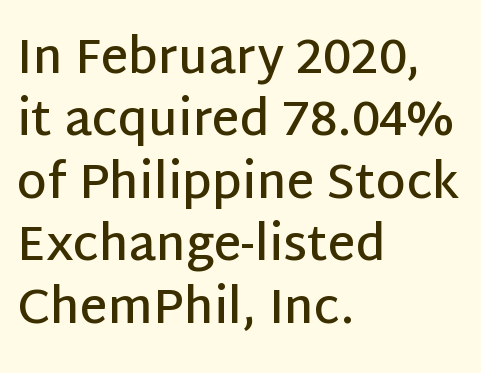
Each word holds together tightly as a unit, with standard inter-letter gaps. No italicization has been applied; the sample stays upright. These lines are rendered in a variable-pitch font. The zone under the glyphs is completely vacant. Interline gaps are of average width in this sample.
